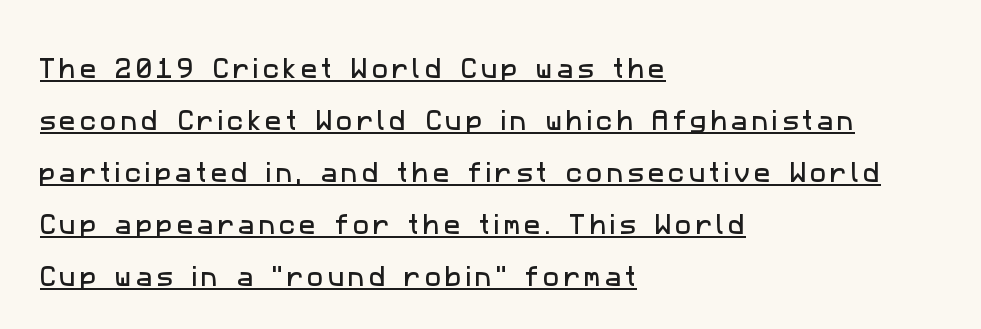
{"underline": "yes", "align": "left", "line_spacing": "loose", "line_spacing_ratio": 2.36, "glyph_px": 22}
